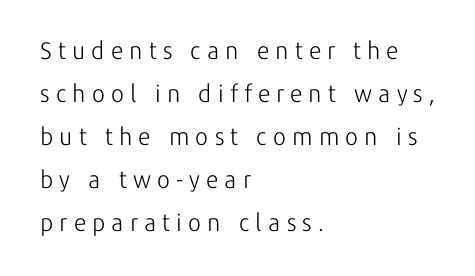
Q: Is the text bold? A: No.
Q: Is the text italic (slanted)? A: No, it is upright.
Q: Is the text underlined? A: No.
Q: How is the paragraph aligned? A: Left-aligned.
Q: Is the spacing between letters normal or unusually wide? A: Unusually wide.
